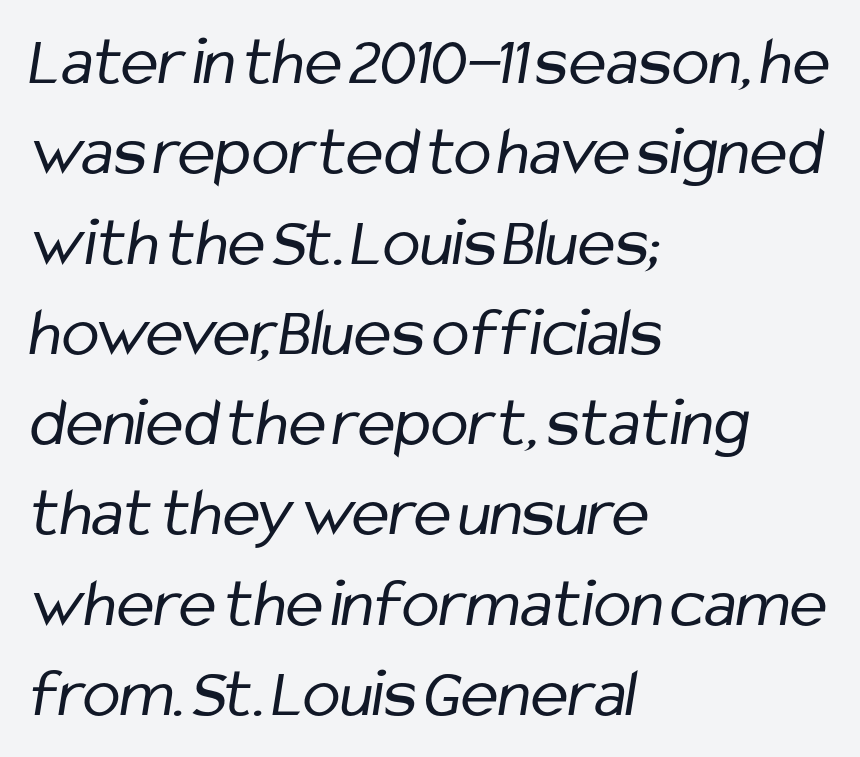
Character widths vary here, with narrow letters taking less room than wide ones. Line beginnings align vertically; line endings do not. Letters rest on an invisible, unmarked baseline. Caption: standard tracking, unaltered. A typesetter would call this leading conventional body-copy spacing. What kind of face is this? One without serifs — a sans.
